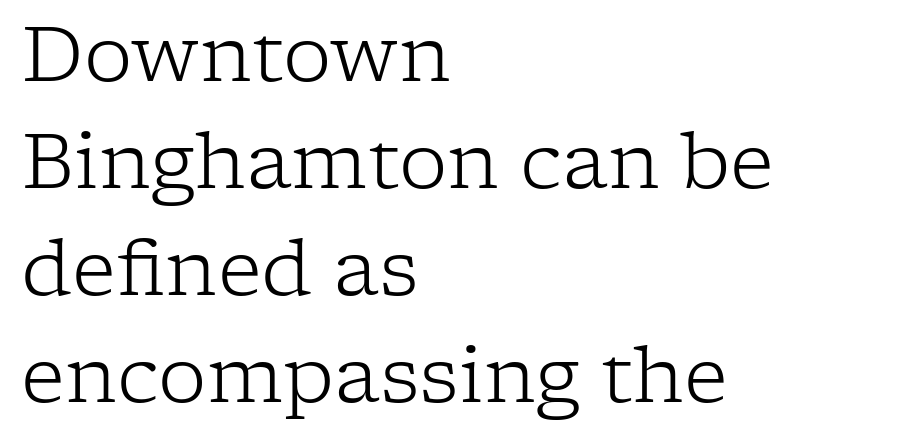
Is this a heavy cut? Hardly; it is regular or lighter. Inter-character spacing is left at the font's built-in metrics. Character widths vary here, with narrow letters taking less room than wide ones. This is the regular roman posture of the typeface. Look at the bottom of the vertical strokes: they flare into serifs here. The text block is weighted toward the left margin, trailing off unevenly rightward.
